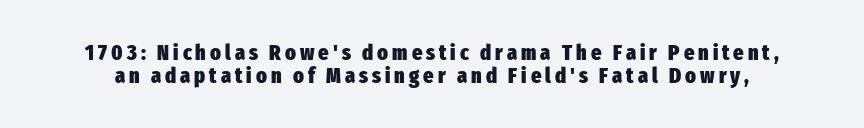
Q: Is the text bold? A: Yes.
Q: Is the text italic (slanted)? A: No, it is upright.
Q: Is the text underlined? A: No.
Q: Is the spacing between lines tight, normal or loose? A: Tight.
